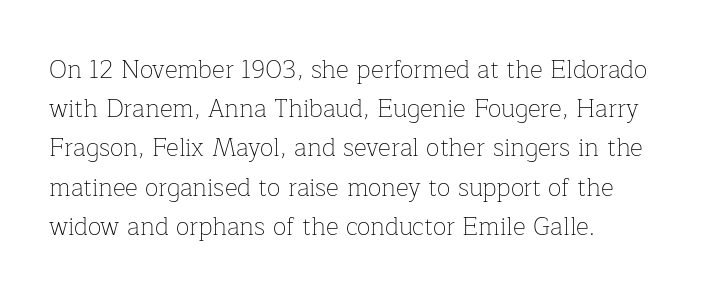
Q: Is the text bold? A: No.
Q: Is the text italic (slanted)? A: No, it is upright.
Q: Is the text underlined? A: No.
Q: How is the paragraph aligned? A: Left-aligned.
Q: Is the spacing between letters normal or unusually wide? A: Normal.
Q: Is the spacing between lines tight, normal or loose? A: Normal.
